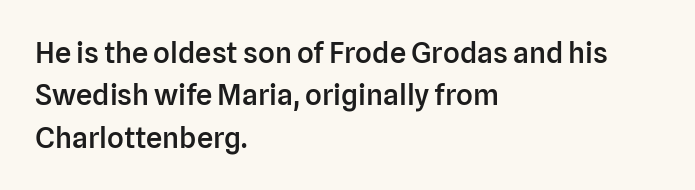
{"serif": "no", "italic": "no", "bold": "semi", "weight": "semibold", "width": "normal", "stroke_contrast": "low", "x_height": "medium", "monospaced": "no", "underline": "no", "align": "left", "line_spacing": "normal", "line_spacing_ratio": 1.46, "letter_spacing": "normal", "letter_spacing_em": 0.0, "glyph_px": 29}
